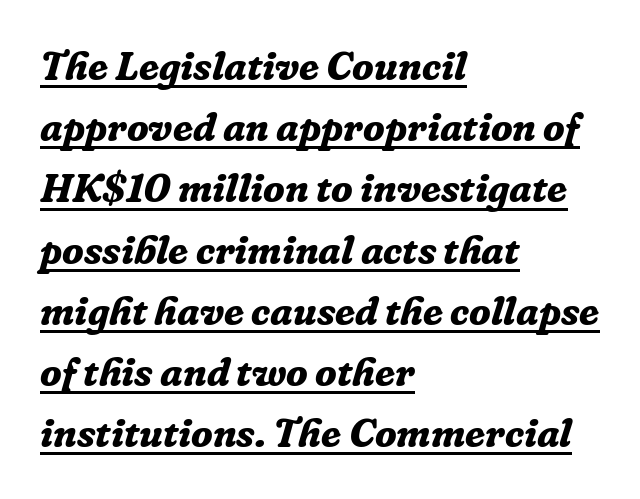
Q: Is the text bold? A: Yes.
Q: Is the text italic (slanted)? A: Yes, it leans right by about 16 degrees.
Q: Is the typeface a serif or a sans-serif typeface? A: Serif.
Q: Is the text underlined? A: Yes.
Q: How is the paragraph aligned? A: Left-aligned.
Q: Is the spacing between letters normal or unusually wide? A: Normal.
Q: Is the spacing between lines tight, normal or loose? A: Normal.
Q: Width (condensed, normal, or wide)? A: Normal.
Q: Stroke contrast? A: Low.
Q: x-height? A: Medium.
Q: Monospaced? A: No.
